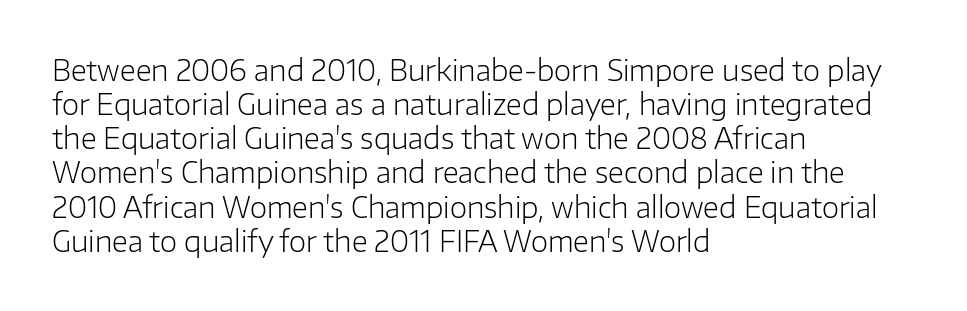
{"serif": "no", "italic": "no", "bold": "no", "weight": "light", "width": "normal", "stroke_contrast": "low", "x_height": "medium", "monospaced": "no", "underline": "no", "align": "left", "line_spacing_ratio": 1.22, "letter_spacing": "normal", "letter_spacing_em": 0.0, "glyph_px": 28}
